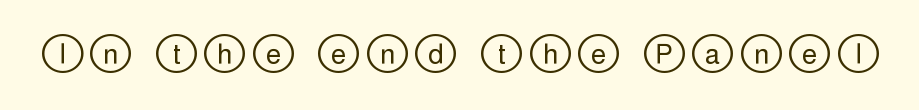
The string is rendered with underlining switched off. Every character sits straight up, as roman type does. The type is letterspaced generously, with wide tracking.
